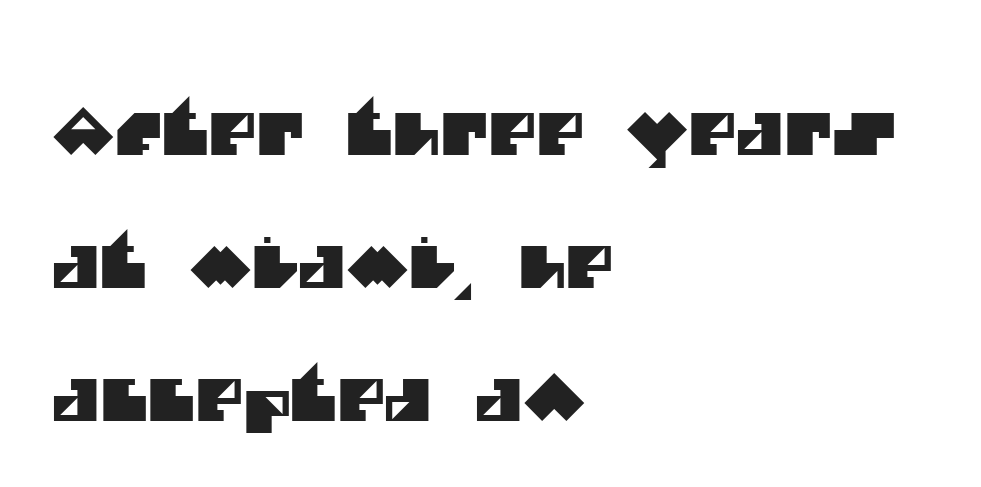
Q: Is the typeface a serif or a sans-serif typeface? A: Sans-serif.
Q: Is the text underlined? A: No.
Q: How is the paragraph aligned? A: Left-aligned.
Q: Is the spacing between letters normal or unusually wide? A: Normal.
Q: Is the spacing between lines tight, normal or loose? A: Loose.
Q: Width (condensed, normal, or wide)? A: Normal.
Q: Stroke contrast? A: Medium.
Q: x-height? A: Large.
Q: Monospaced? A: No.
